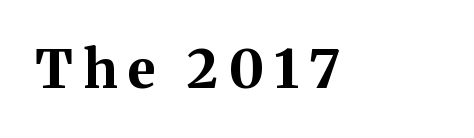
The zone under the glyphs is completely vacant. Posture: upright roman. The passage shown is typeset with a serif family. The gaps between neighbouring characters are conspicuously large.
